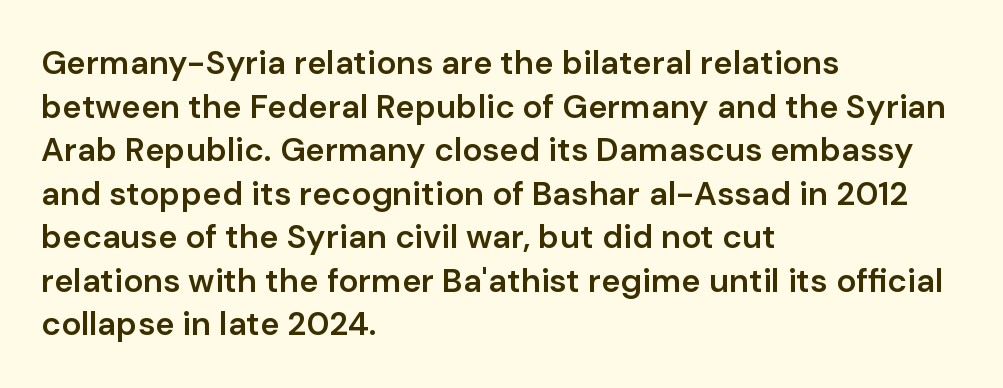
{"serif": "no", "italic": "no", "bold": "semi", "weight": "semibold", "width": "normal", "stroke_contrast": "low", "x_height": "medium", "monospaced": "no", "underline": "no", "align": "left", "line_spacing": "normal", "line_spacing_ratio": 1.32, "letter_spacing": "normal", "letter_spacing_em": 0.0, "glyph_px": 33}
